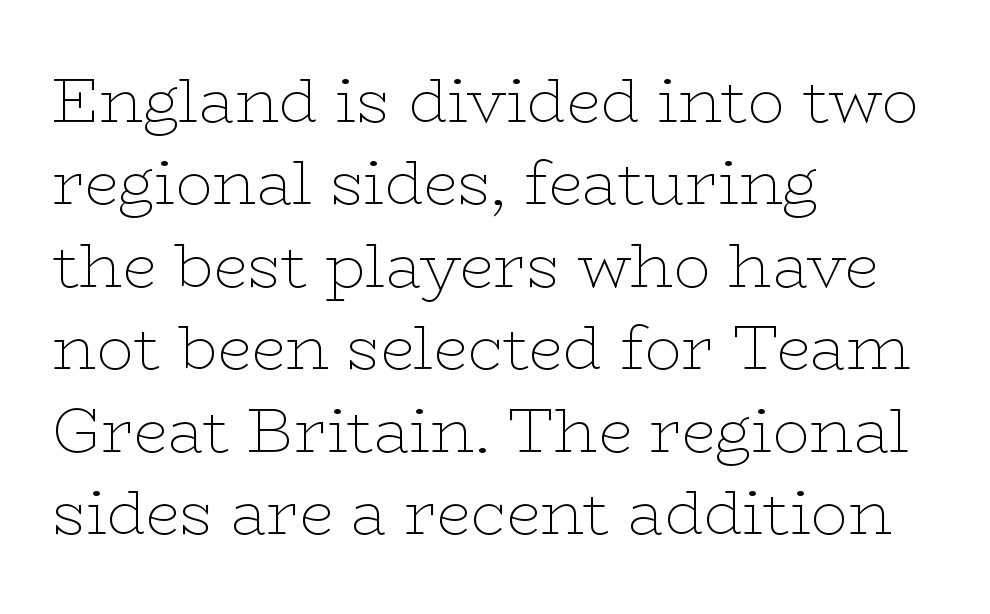
Q: Is the text bold? A: No.
Q: Is the text italic (slanted)? A: No, it is upright.
Q: Is the typeface a serif or a sans-serif typeface? A: Serif.
Q: Is the text underlined? A: No.
Q: How is the paragraph aligned? A: Left-aligned.
Q: Is the spacing between letters normal or unusually wide? A: Normal.
Q: Is the spacing between lines tight, normal or loose? A: Normal.
Q: Width (condensed, normal, or wide)? A: Wide.
Q: Stroke contrast? A: Low.
Q: x-height? A: Medium.
Q: Monospaced? A: No.
